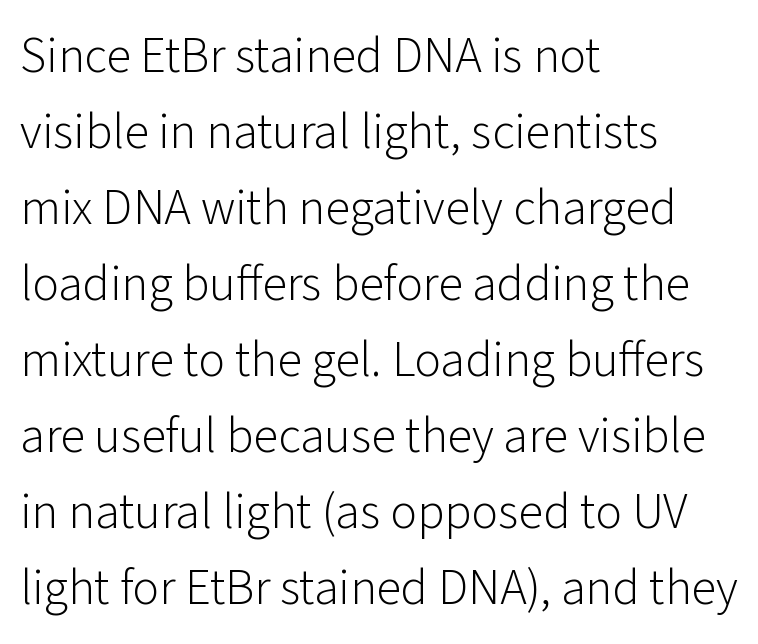
{"serif": "no", "italic": "no", "bold": "no", "weight": "light", "width": "normal", "stroke_contrast": "low", "x_height": "medium", "monospaced": "no", "underline": "no", "align": "left", "line_spacing": "normal", "line_spacing_ratio": 1.52, "letter_spacing": "normal", "letter_spacing_em": 0.0, "glyph_px": 50}
